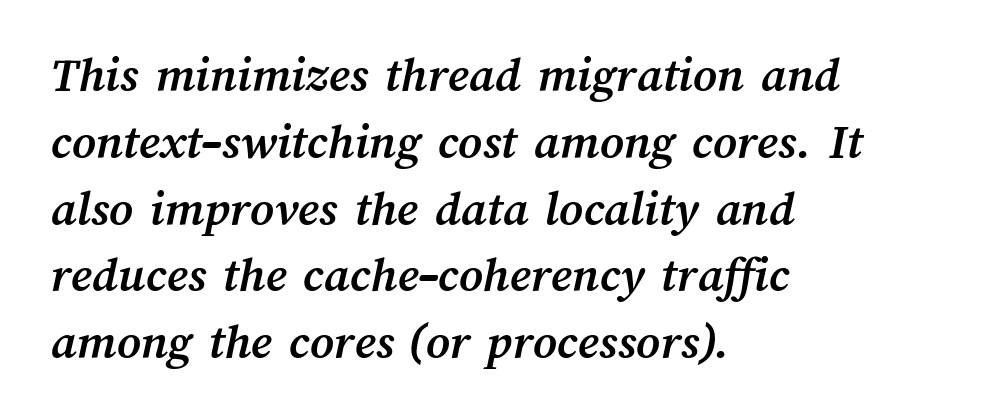
These lines are rendered in a variable-pitch font. Underline: absent. The passage shown is emphatically bold. This rendering uses left alignment, leaving the right contour irregular.
